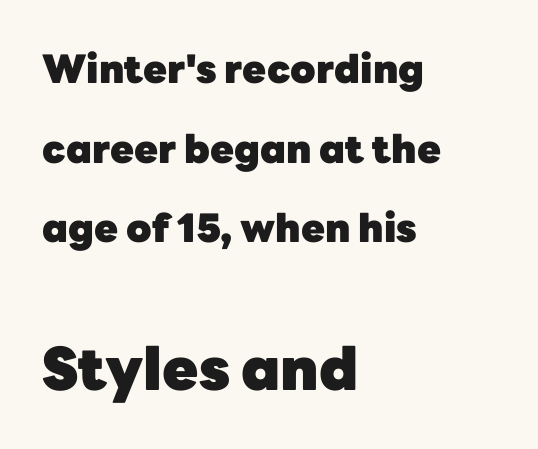
Q: Is the text bold? A: Yes.
Q: Is the text italic (slanted)? A: No, it is upright.
Q: Is the typeface a serif or a sans-serif typeface? A: Sans-serif.
Q: Is the text underlined? A: No.
Q: How is the paragraph aligned? A: Left-aligned.
Q: Is the spacing between letters normal or unusually wide? A: Normal.
Q: Is the spacing between lines tight, normal or loose? A: Loose.
Q: Which block of text is set in a larger size, the first (top) or the second (bottom)? A: The second (bottom) one.
Q: Width (condensed, normal, or wide)? A: Normal.
Q: Stroke contrast? A: Low.
Q: x-height? A: Medium.
Q: Monospaced? A: No.
